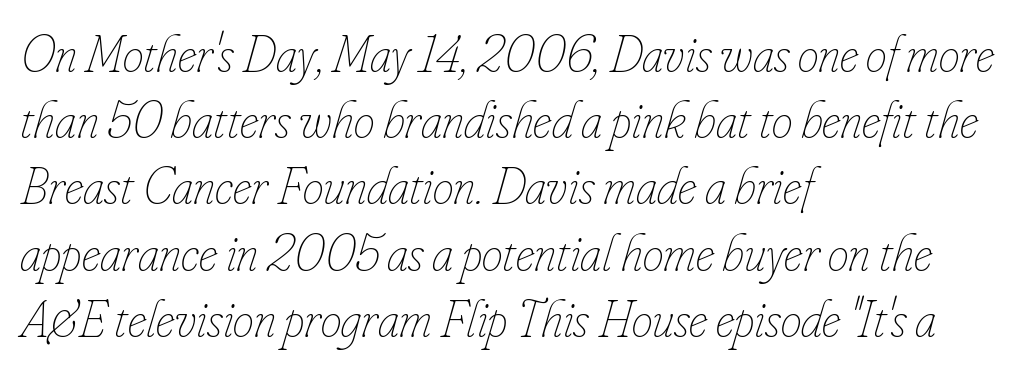
{"italic": "yes", "lean": "right", "slant_degrees": 16, "bold": "no", "weight": "thin", "width": "condensed", "stroke_contrast": "low", "x_height": "small", "monospaced": "no", "underline": "no", "align": "left", "line_spacing": "normal", "line_spacing_ratio": 1.25, "letter_spacing": "normal", "letter_spacing_em": 0.0, "glyph_px": 53}
